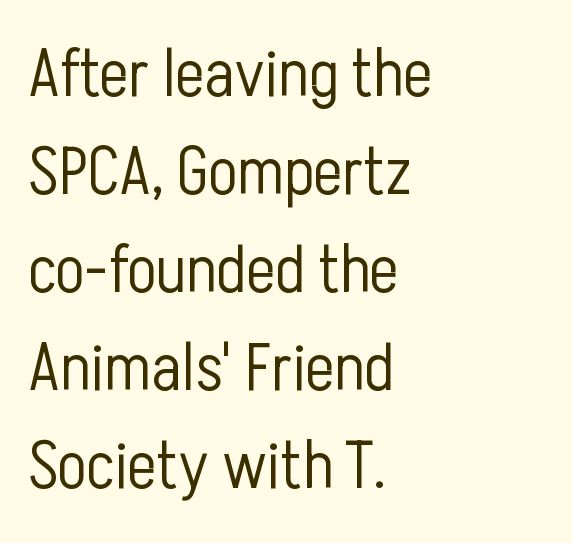
{"serif": "no", "italic": "no", "bold": "no", "weight": "light", "width": "condensed", "stroke_contrast": "low", "x_height": "medium", "monospaced": "no", "underline": "no", "align": "left", "line_spacing": "normal", "line_spacing_ratio": 1.44, "letter_spacing": "normal", "letter_spacing_em": 0.0, "glyph_px": 68}
